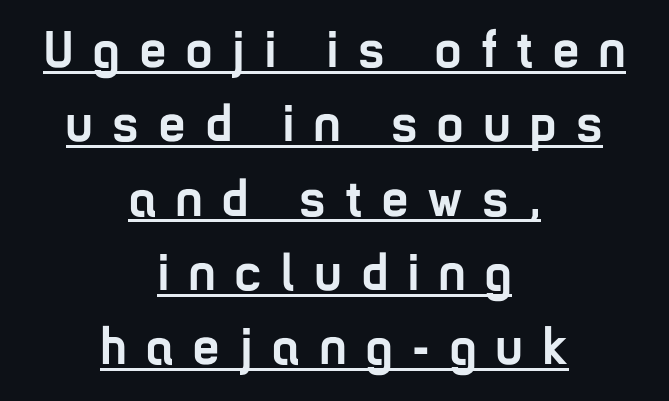
{"serif": "no", "italic": "no", "bold": "yes", "weight": "semibold", "width": "condensed", "stroke_contrast": "low", "x_height": "medium", "monospaced": "no", "underline": "yes", "align": "center", "line_spacing": "normal", "line_spacing_ratio": 1.43, "letter_spacing": "wide", "letter_spacing_em": 0.39, "glyph_px": 52}
